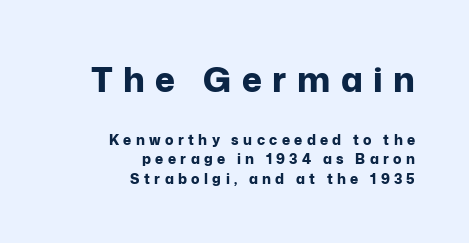
{"serif": "no", "italic": "no", "bold": "yes", "weight": "bold", "width": "normal", "stroke_contrast": "low", "x_height": "medium", "monospaced": "no", "underline": "no", "align": "right", "line_spacing": "normal", "line_spacing_ratio": 1.4, "letter_spacing": "wide", "letter_spacing_em": 0.31, "larger_block": "first", "size_ratio": 2.43, "glyph_px": 34}
